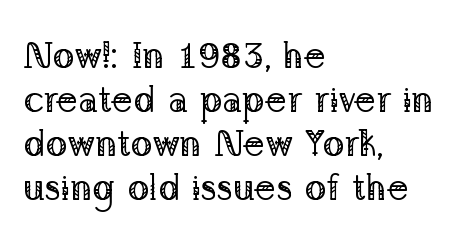
{"serif": "yes", "italic": "no", "bold": "no", "weight": "regular", "width": "normal", "stroke_contrast": "low", "x_height": "medium", "monospaced": "no", "underline": "no", "align": "left", "line_spacing_ratio": 1.19, "letter_spacing": "normal", "letter_spacing_em": 0.0, "glyph_px": 37}
